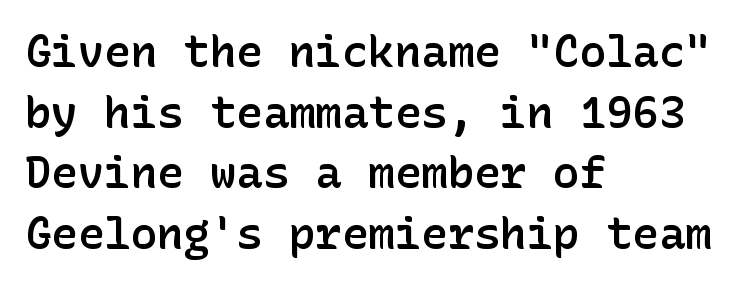
The image shows 44 px semibold sans-serif type, upright; set left-aligned, normal line spacing (1.38x), normal letter spacing, not underlined; low stroke contrast and a medium x-height.
